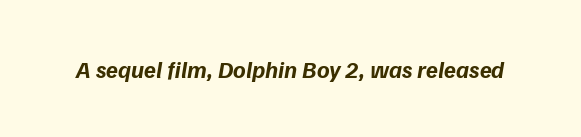
Does the weight exceed regular? Yes, all the way to bold. The text carries the slant typical of an italic or oblique font. This rendering leaves character spacing at its baseline value. Descender tails drop into unmarked territory.
